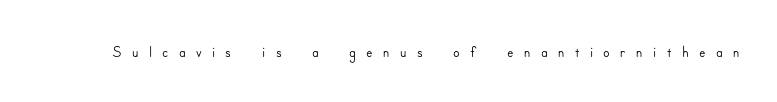
The image shows 24 px text type, upright; set unusually wide letter spacing (+0.43 em), not underlined.
